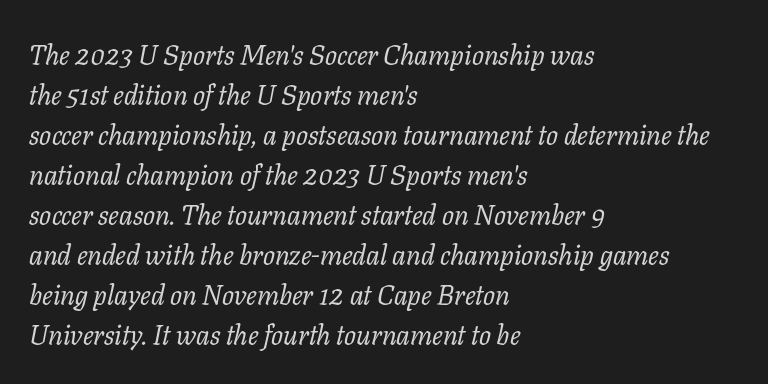
Q: Is the text bold? A: No.
Q: Is the text italic (slanted)? A: Yes, it leans right by about 11 degrees.
Q: Is the typeface a serif or a sans-serif typeface? A: Serif.
Q: Is the text underlined? A: No.
Q: How is the paragraph aligned? A: Left-aligned.
Q: Is the spacing between letters normal or unusually wide? A: Normal.
Q: Is the spacing between lines tight, normal or loose? A: Normal.
Q: Width (condensed, normal, or wide)? A: Normal.
Q: Stroke contrast? A: Low.
Q: x-height? A: Medium.
Q: Monospaced? A: No.
